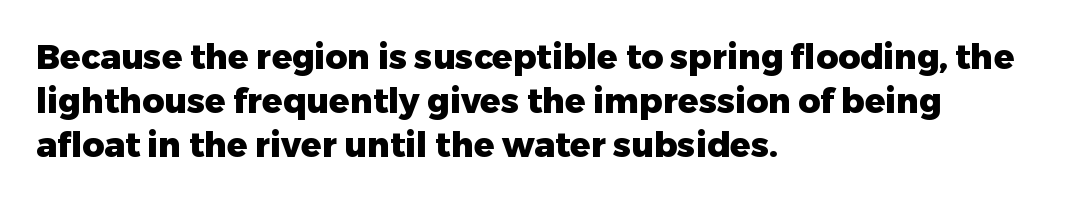
{"serif": "no", "italic": "no", "bold": "yes", "weight": "heavy", "width": "normal", "stroke_contrast": "low", "x_height": "medium", "monospaced": "no", "underline": "no", "align": "left", "line_spacing": "normal", "line_spacing_ratio": 1.29, "letter_spacing": "normal", "letter_spacing_em": 0.0, "glyph_px": 34}
